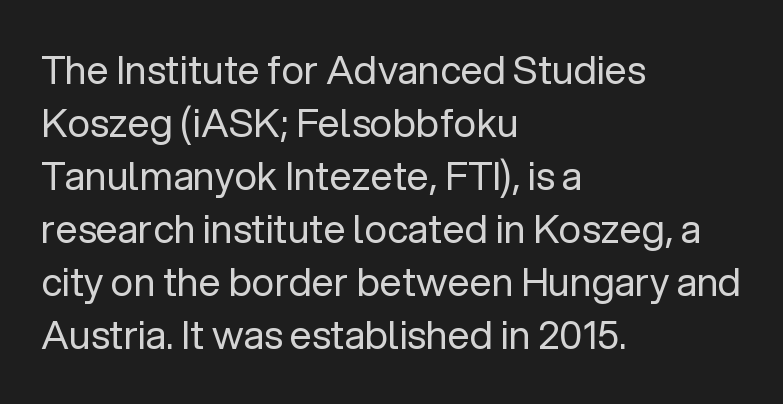
The image shows 39 px regular-weight sans-serif type, upright; set left-aligned, normal line spacing (1.36x), normal letter spacing, not underlined; low stroke contrast and a medium x-height.
